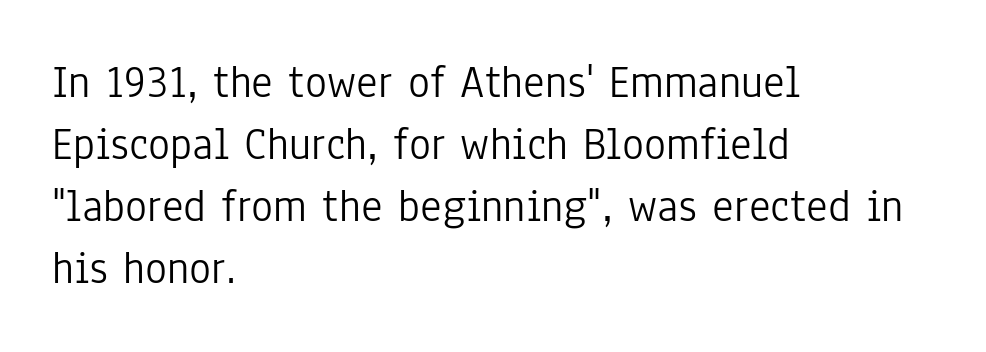
Style check: upright. The font is comparable to plain body text, perhaps lighter. The lines are quadded left. Each letter keeps its own natural width here, so spacing adapts to shape. Horizontal bands of white between lines are of average thickness. Is this a sans? Yes — the strokes have no serifs.
